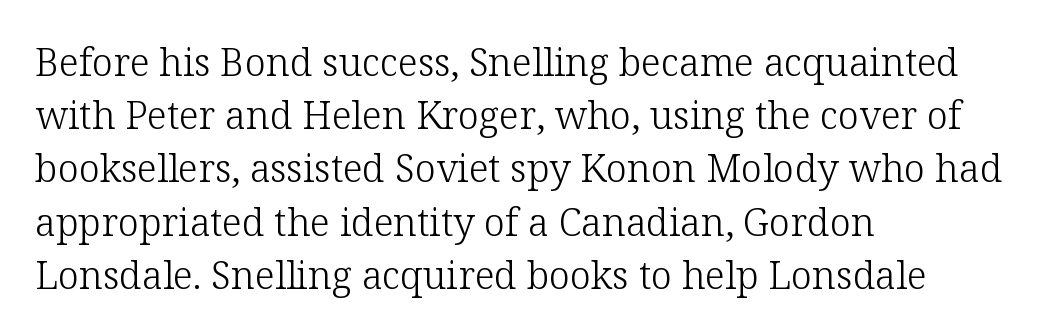
The paragraph shown leans on its left margin. Decoration check: the copy has no underline. Default kerning and tracking; the words read as compact shapes. Each letter's strokes conclude with small projecting serifs.
